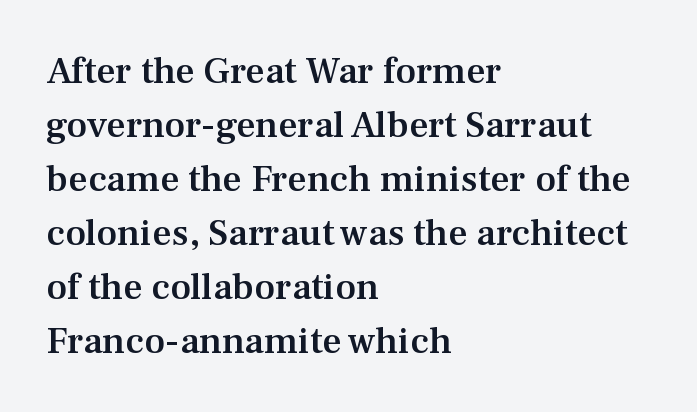
{"serif": "yes", "italic": "no", "bold": "semi", "weight": "semibold", "width": "normal", "stroke_contrast": "medium", "x_height": "medium", "monospaced": "no", "underline": "no", "align": "left", "line_spacing": "normal", "line_spacing_ratio": 1.42, "letter_spacing": "normal", "letter_spacing_em": 0.0, "glyph_px": 38}
